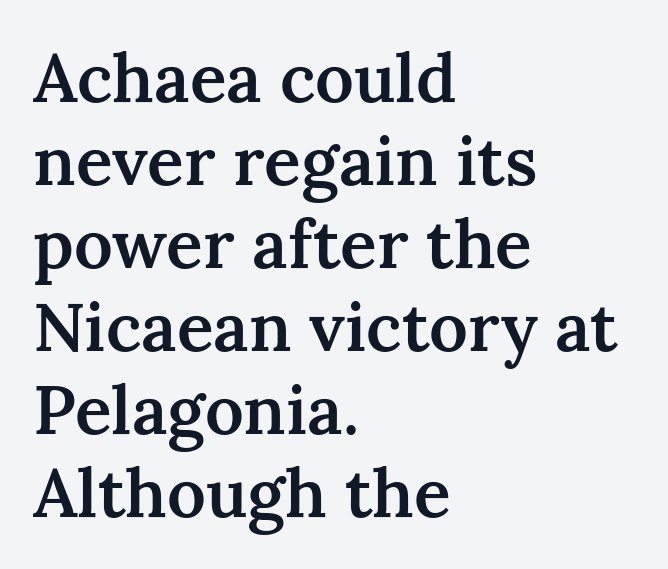
{"serif": "yes", "italic": "no", "bold": "semi", "weight": "semibold", "width": "normal", "stroke_contrast": "medium", "x_height": "medium", "monospaced": "no", "underline": "no", "align": "left", "line_spacing_ratio": 1.22, "letter_spacing": "normal", "letter_spacing_em": 0.0, "glyph_px": 68}
